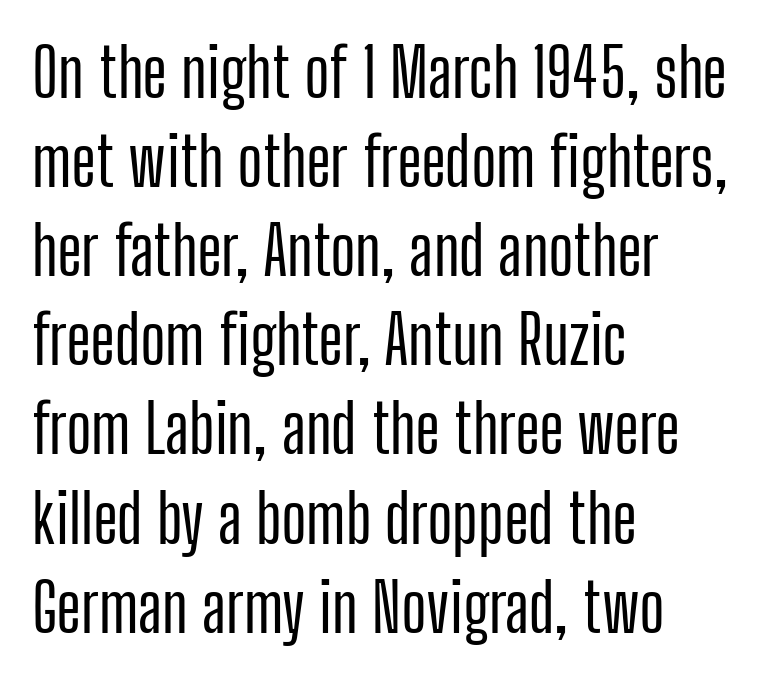
Q: Is the text italic (slanted)? A: No, it is upright.
Q: Is the typeface a serif or a sans-serif typeface? A: Sans-serif.
Q: Is the text underlined? A: No.
Q: How is the paragraph aligned? A: Left-aligned.
Q: Is the spacing between letters normal or unusually wide? A: Normal.
Q: Is the spacing between lines tight, normal or loose? A: Normal.
Q: Width (condensed, normal, or wide)? A: Condensed.
Q: Stroke contrast? A: Low.
Q: x-height? A: Medium.
Q: Monospaced? A: No.
